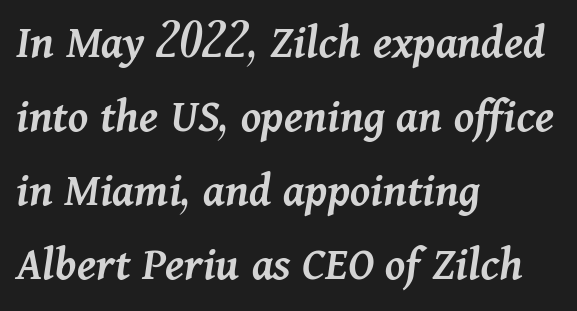
The image shows 49 px semibold type, italic (leaning right); set left-aligned, normal line spacing (1.51x), normal letter spacing, not underlined; medium stroke contrast and a medium x-height.
